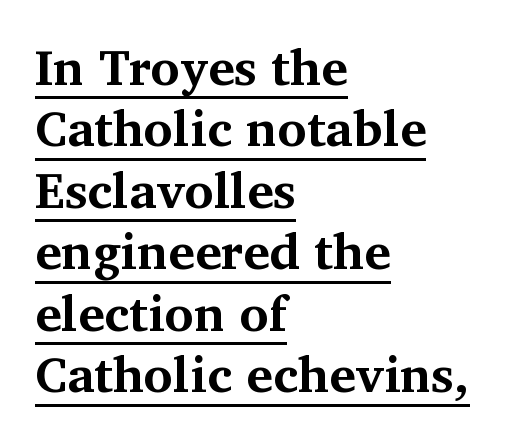
Q: Is the text bold? A: Yes.
Q: Is the text italic (slanted)? A: No, it is upright.
Q: Is the typeface a serif or a sans-serif typeface? A: Serif.
Q: Is the text underlined? A: Yes.
Q: How is the paragraph aligned? A: Left-aligned.
Q: Is the spacing between letters normal or unusually wide? A: Normal.
Q: Width (condensed, normal, or wide)? A: Normal.
Q: Stroke contrast? A: Medium.
Q: x-height? A: Medium.
Q: Monospaced? A: No.
